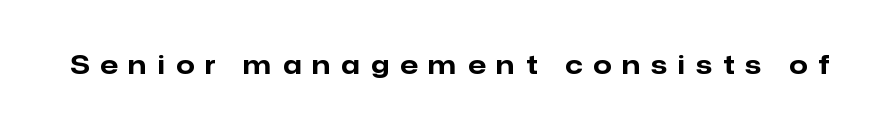
Between one letter and the next there's a generous, obvious gap. Each glyph is drawn with heavy, bold strokes. Has an underline been added? It has not. Every character sits straight up, as roman type does.
